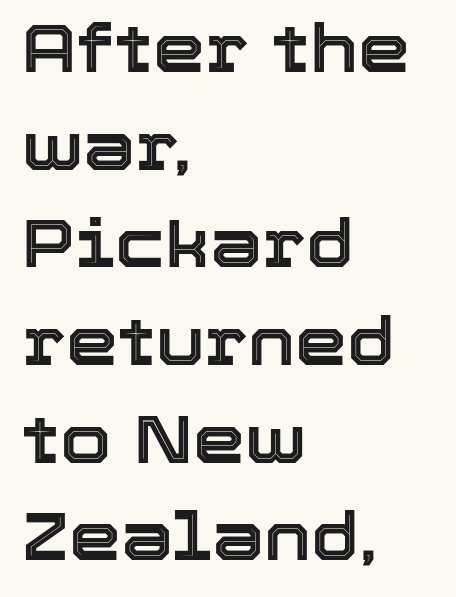
Visually the block forms a straight wall on the left and a jagged coastline on the right. Italic? Not at all — the glyphs are vertical. Think of a printed novel: that variable character pitch is what you see here. Horizontal bands of white between lines are of average thickness. The words here are not underlined. Caption: standard tracking, unaltered.
